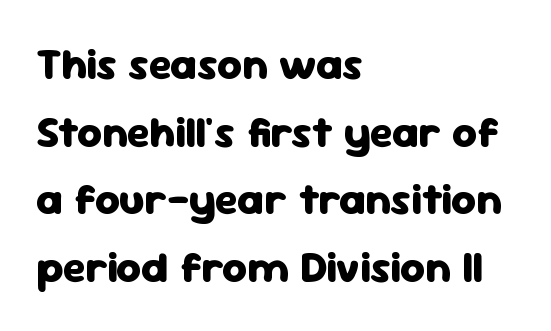
Q: Is the text bold? A: Yes.
Q: Is the text italic (slanted)? A: No, it is upright.
Q: Is the typeface a serif or a sans-serif typeface? A: Sans-serif.
Q: Is the text underlined? A: No.
Q: How is the paragraph aligned? A: Left-aligned.
Q: Is the spacing between letters normal or unusually wide? A: Normal.
Q: Is the spacing between lines tight, normal or loose? A: Normal.
Q: Width (condensed, normal, or wide)? A: Normal.
Q: Stroke contrast? A: Low.
Q: x-height? A: Medium.
Q: Monospaced? A: No.
